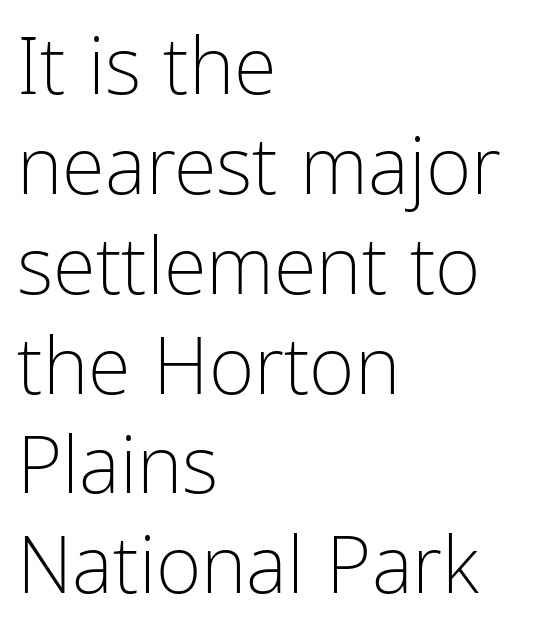
Stems and bowls with no extra thickness — not bold. The letters advance in unequal steps, a hallmark of proportional type. The characters display no serif detailing; their extremities are plain. The vertical gap from one line to the next is medium. The paragraph shown leans on its left margin.
